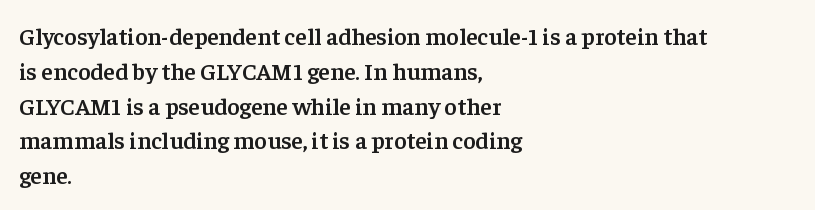
The image shows 24 px text type, upright; set left-aligned, normal line spacing (1.45x), normal letter spacing, not underlined.
